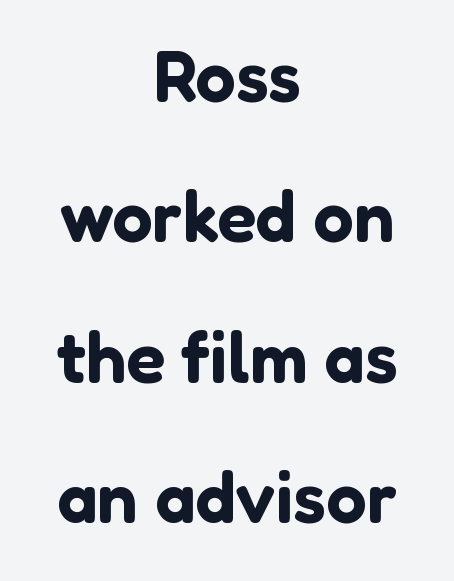
Q: Is the text italic (slanted)? A: No, it is upright.
Q: Is the typeface a serif or a sans-serif typeface? A: Sans-serif.
Q: Is the text underlined? A: No.
Q: How is the paragraph aligned? A: Centered.
Q: Is the spacing between letters normal or unusually wide? A: Normal.
Q: Is the spacing between lines tight, normal or loose? A: Loose.
Q: Width (condensed, normal, or wide)? A: Normal.
Q: Stroke contrast? A: Low.
Q: x-height? A: Medium.
Q: Monospaced? A: No.
